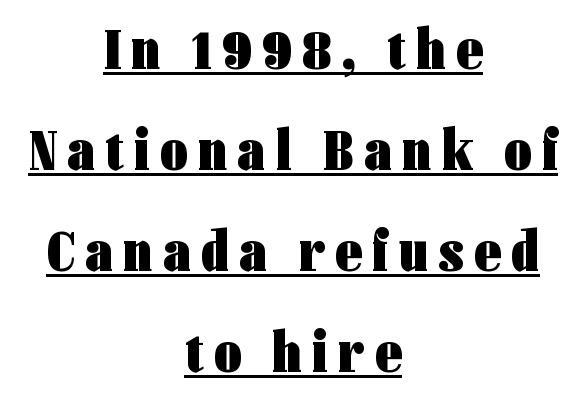
Q: Is the text bold? A: Yes.
Q: Is the text italic (slanted)? A: No, it is upright.
Q: Is the typeface a serif or a sans-serif typeface? A: Sans-serif.
Q: Is the text underlined? A: Yes.
Q: How is the paragraph aligned? A: Centered.
Q: Width (condensed, normal, or wide)? A: Condensed.
Q: Stroke contrast? A: Low.
Q: x-height? A: Medium.
Q: Monospaced? A: No.
